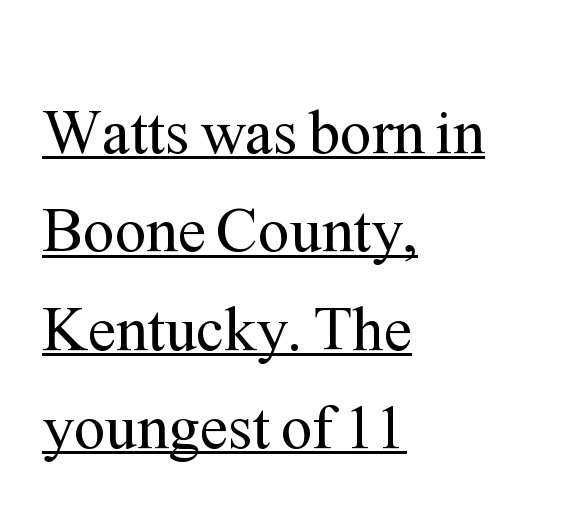
Like a heading marked for emphasis, these lines bear an underscore. The text block is weighted toward the left margin, trailing off unevenly rightward. The horizontal fit of the characters is conventional and even. The rows are spaced the way most documents space them. The letters advance in unequal steps, a hallmark of proportional type. Stroke mass is kept to a normal reading level or below.
